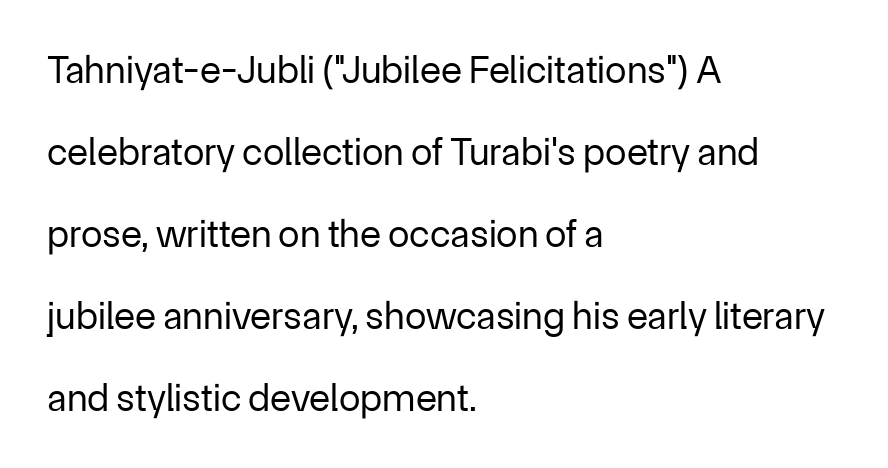
Q: Is the text bold? A: No.
Q: Is the text italic (slanted)? A: No, it is upright.
Q: Is the typeface a serif or a sans-serif typeface? A: Sans-serif.
Q: Is the text underlined? A: No.
Q: How is the paragraph aligned? A: Left-aligned.
Q: Is the spacing between letters normal or unusually wide? A: Normal.
Q: Is the spacing between lines tight, normal or loose? A: Loose.
Q: Width (condensed, normal, or wide)? A: Normal.
Q: Stroke contrast? A: Low.
Q: x-height? A: Medium.
Q: Monospaced? A: No.
